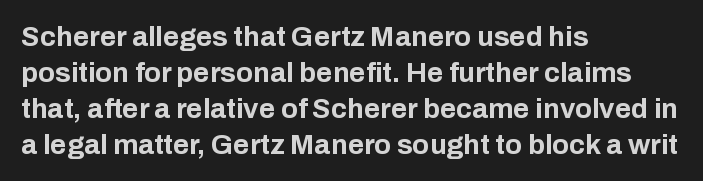
A student would call this left alignment; a typographer would say flush left, rag right. Caption: bold face, heavy strokes. Nope, not italic — everything's standing straight. Compared with typical paragraphs, the rows here are spaced about the same. Type style note: lacks serifs. Bare-footed words on every line.
